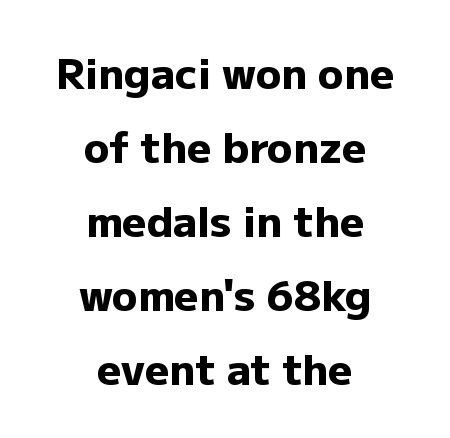
Q: Is the text bold? A: Yes.
Q: Is the text italic (slanted)? A: No, it is upright.
Q: Is the typeface a serif or a sans-serif typeface? A: Sans-serif.
Q: Is the text underlined? A: No.
Q: How is the paragraph aligned? A: Centered.
Q: Is the spacing between letters normal or unusually wide? A: Normal.
Q: Width (condensed, normal, or wide)? A: Normal.
Q: Stroke contrast? A: Low.
Q: x-height? A: Medium.
Q: Monospaced? A: No.
